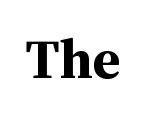
{"serif": "yes", "italic": "no", "bold": "yes", "weight": "bold", "width": "normal", "stroke_contrast": "medium", "x_height": "medium", "monospaced": "no", "underline": "no", "letter_spacing": "normal", "letter_spacing_em": 0.0, "glyph_px": 56}
